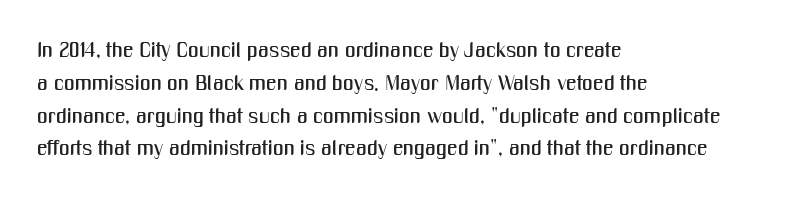
Whoever set this chose a conventional vertical rhythm. Quick note: not italic, upright. Only glyphs here, with clear space below each row. The horizontal fit of the characters is conventional and even. Notice how the passage keeps a crisp vertical edge on the left only.
